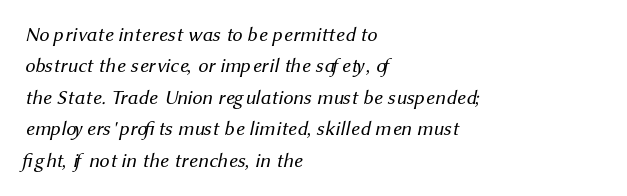
The image shows 20 px text type; set left-aligned, normal line spacing (1.57x), normal letter spacing, not underlined.
